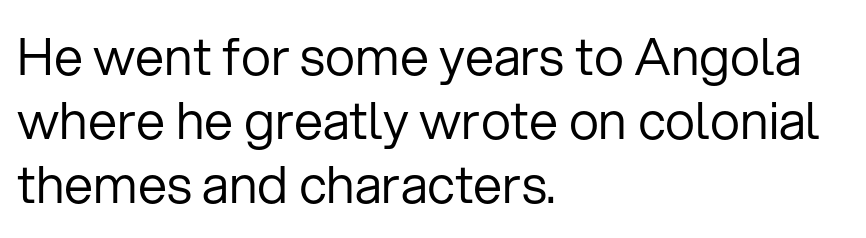
The image shows 52 px regular-weight sans-serif type, upright; set left-aligned, line spacing 1.23x, normal letter spacing, not underlined; low stroke contrast and a medium x-height.
